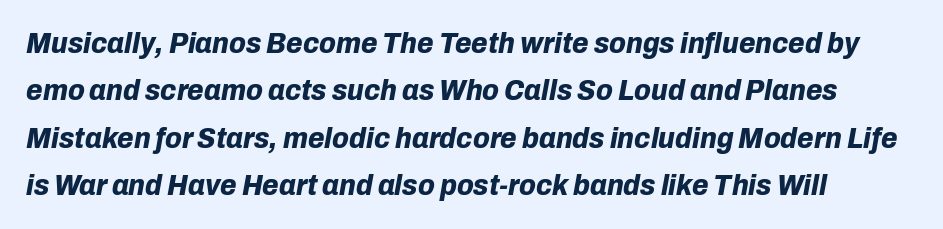
{"italic": "yes", "lean": "right", "slant_degrees": 10, "bold": "yes", "weight": "bold", "width": "normal", "stroke_contrast": "low", "x_height": "medium", "monospaced": "no", "underline": "no", "align": "left", "line_spacing": "normal", "line_spacing_ratio": 1.58, "letter_spacing": "normal", "letter_spacing_em": 0.0, "glyph_px": 30}
